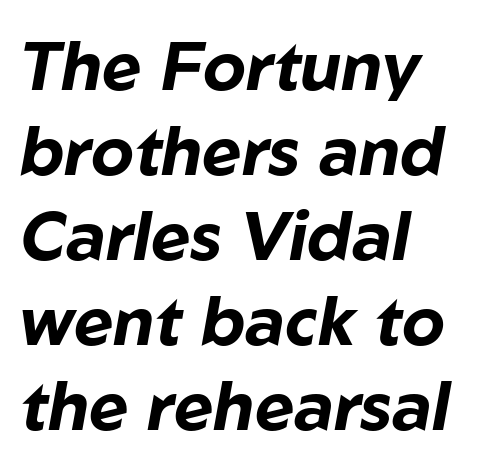
The image shows 68 px bold type, italic (leaning right); set left-aligned, normal line spacing (1.25x), normal letter spacing, not underlined; low stroke contrast and a medium x-height.
